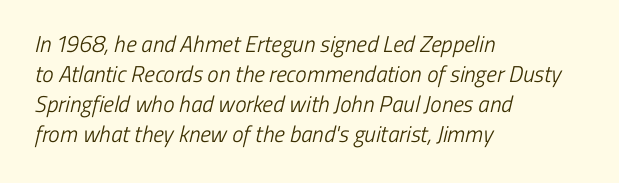
{"bold": "no", "underline": "no", "align": "left", "line_spacing": "normal", "line_spacing_ratio": 1.31, "letter_spacing": "normal", "letter_spacing_em": 0.0, "glyph_px": 23}
